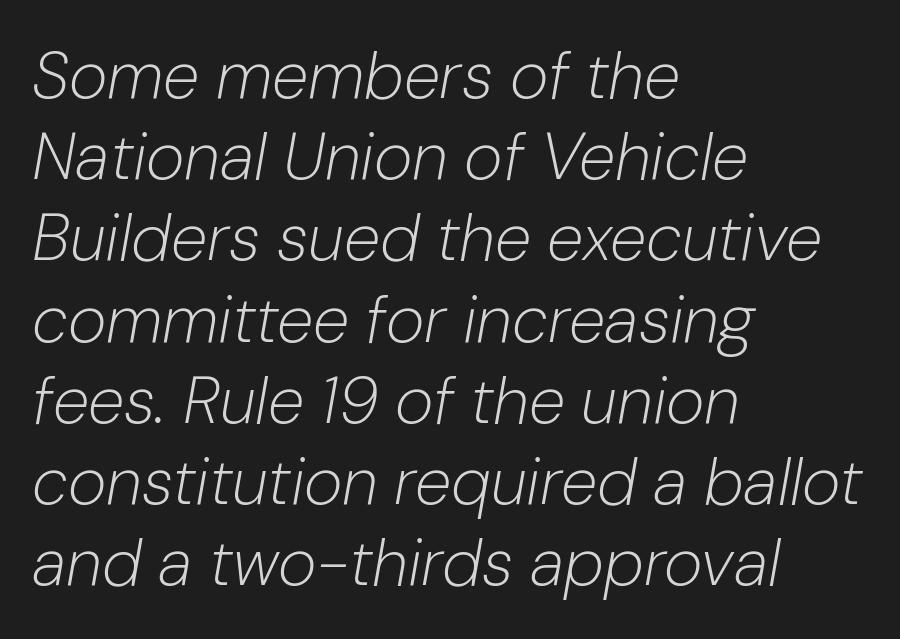
Think of a printed novel: that variable character pitch is what you see here. The font sits on the lighter half of the weight spectrum, regular included. Layout note: lines flush left. Caption: standard tracking, unaltered.
